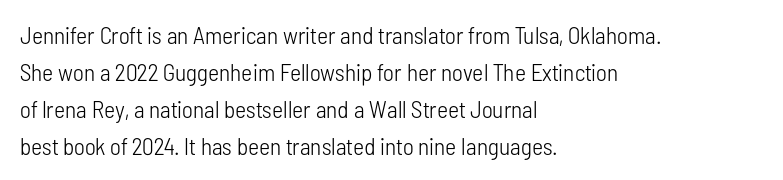
Vertical strokes here are truly vertical. Every row of glyphs begins at an identical x-position on the left. Between one letter and the next there's only the usual sliver of space. Only glyphs here, with clear space below each row.
